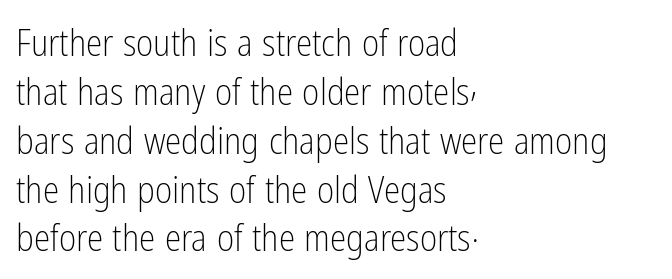
The image shows 37 px light, condensed sans-serif type, upright; set left-aligned, normal line spacing (1.32x), normal letter spacing, not underlined; low stroke contrast and a medium x-height.
